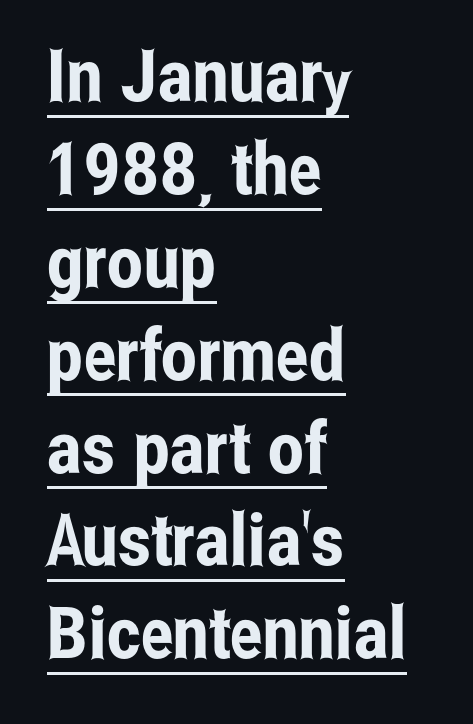
{"serif": "no", "italic": "no", "width": "condensed", "stroke_contrast": "low", "x_height": "medium", "monospaced": "no", "underline": "yes", "align": "left", "line_spacing": "normal", "line_spacing_ratio": 1.29, "letter_spacing": "normal", "letter_spacing_em": 0.0, "glyph_px": 72}
